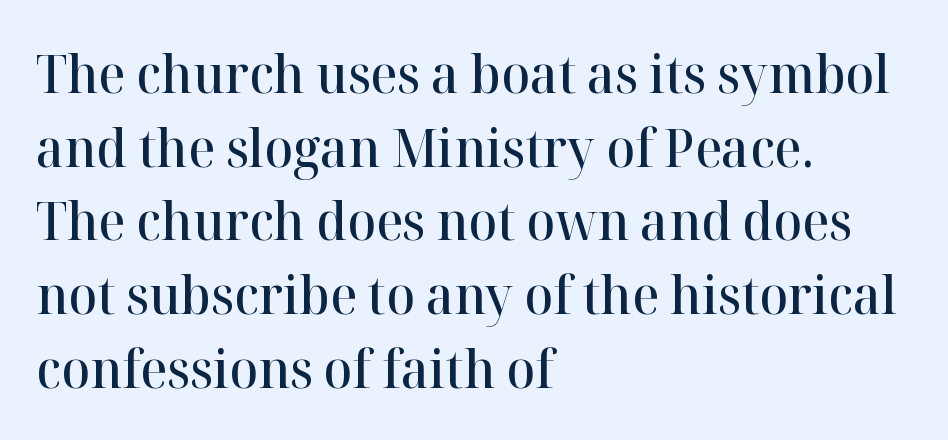
The axis of the letterforms is exactly vertical. This sample keeps an unexceptional amount of space between lines. Inter-character spacing is left at the font's built-in metrics. Bold? Not quite — semibold, heavier than regular but stopping short. Is this a fixed-width face? No — the glyphs have proportional, varying widths. The gap between lines stays unmarked.
